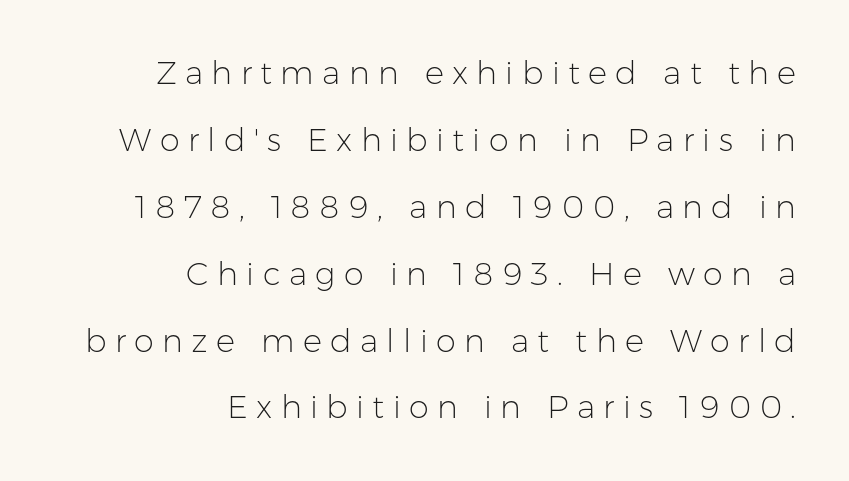
The image shows 32 px light sans-serif type, upright; set right-aligned, loose line spacing (2.09x), unusually wide letter spacing (+0.26 em), not underlined; low stroke contrast and a medium x-height.
